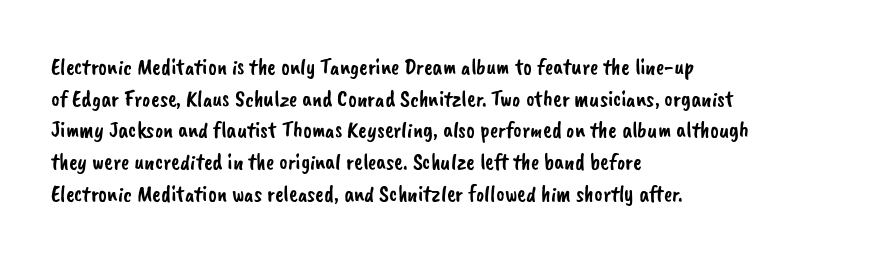
Q: Is the text underlined? A: No.
Q: How is the paragraph aligned? A: Left-aligned.
Q: Is the spacing between letters normal or unusually wide? A: Normal.
Q: Is the spacing between lines tight, normal or loose? A: Normal.
